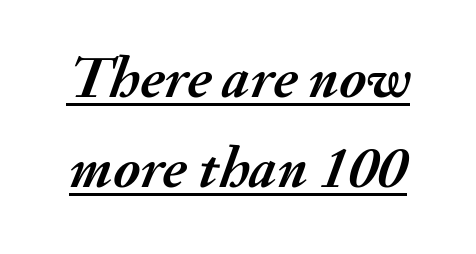
{"italic": "yes", "lean": "right", "slant_degrees": 20, "bold": "yes", "weight": "semibold", "width": "normal", "stroke_contrast": "medium", "x_height": "small", "monospaced": "no", "underline": "yes", "line_spacing": "normal", "line_spacing_ratio": 1.52, "letter_spacing": "normal", "letter_spacing_em": 0.0, "glyph_px": 59}
